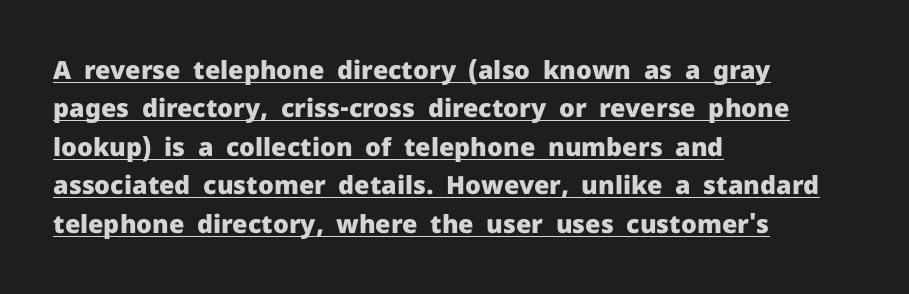
Q: Is the text bold? A: Yes.
Q: Is the text italic (slanted)? A: No, it is upright.
Q: Is the text underlined? A: Yes.
Q: How is the paragraph aligned? A: Left-aligned.
Q: Is the spacing between letters normal or unusually wide? A: Normal.
Q: Is the spacing between lines tight, normal or loose? A: Normal.
